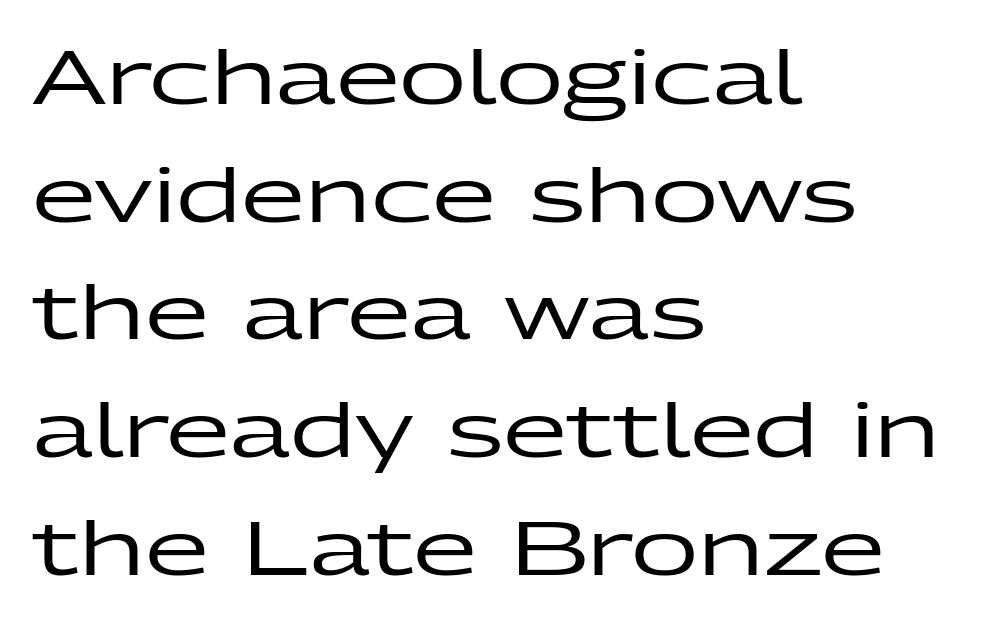
Q: Is the text italic (slanted)? A: No, it is upright.
Q: Is the typeface a serif or a sans-serif typeface? A: Sans-serif.
Q: Is the text underlined? A: No.
Q: How is the paragraph aligned? A: Left-aligned.
Q: Is the spacing between letters normal or unusually wide? A: Normal.
Q: Is the spacing between lines tight, normal or loose? A: Normal.
Q: Width (condensed, normal, or wide)? A: Wide.
Q: Stroke contrast? A: Low.
Q: x-height? A: Medium.
Q: Monospaced? A: No.
